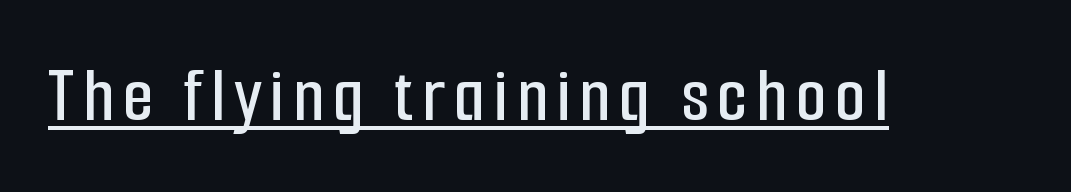
A typesetter would call this proportional, since set widths differ per character. What decoration does the sample have? An underline. Ascenders rise straight up at ninety degrees. Unlike a traditional serif, this face leaves its strokes unadorned.
